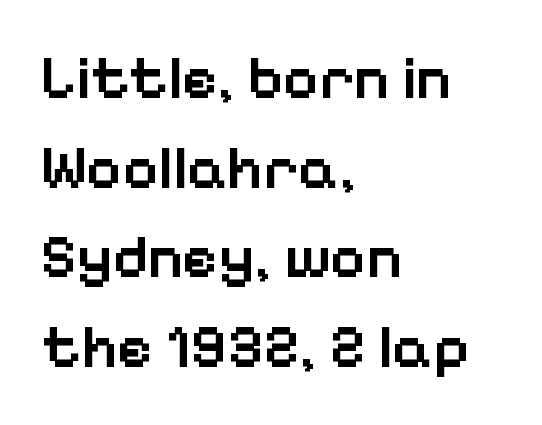
These lines are set flush left with a ragged right edge. These lines are rendered in a variable-pitch font. Ordinary non-slanted type is in use. Examine the stroke ends and you'll find no serifs.
